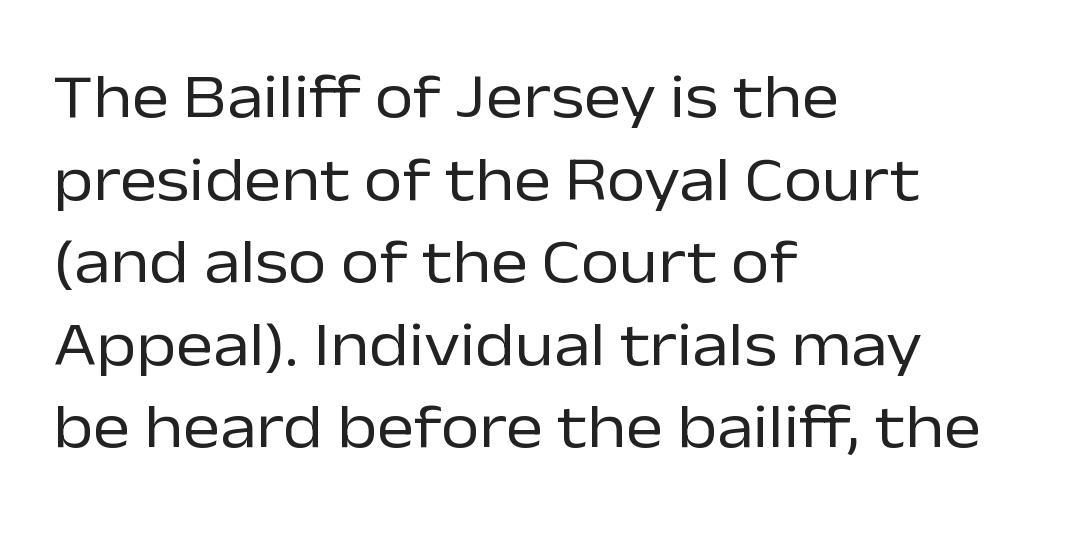
The image shows 63 px regular-weight sans-serif type, upright; set left-aligned, normal line spacing (1.31x), normal letter spacing, not underlined; low stroke contrast and a medium x-height.
